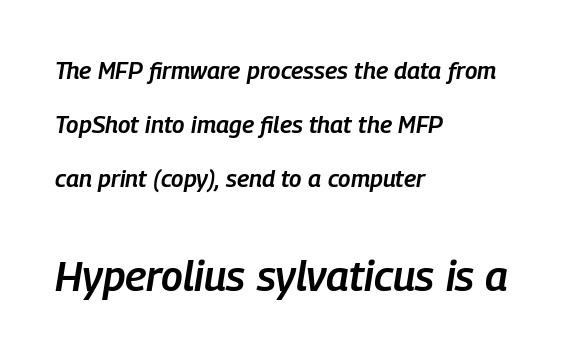
The image shows 42 px semibold, condensed type, italic (leaning right); set left-aligned, loose line spacing (2.24x), normal letter spacing, not underlined; the second (bottom) block is 1.75x larger; low stroke contrast and a medium x-height.
